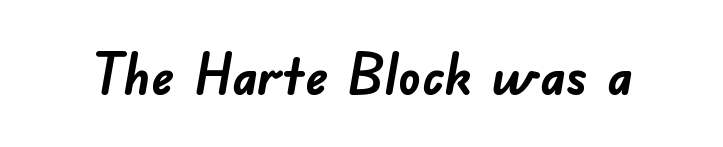
{"serif": "no", "bold": "yes", "weight": "semibold", "width": "normal", "stroke_contrast": "low", "x_height": "small", "monospaced": "no", "underline": "no", "letter_spacing": "normal", "letter_spacing_em": 0.0, "glyph_px": 56}
